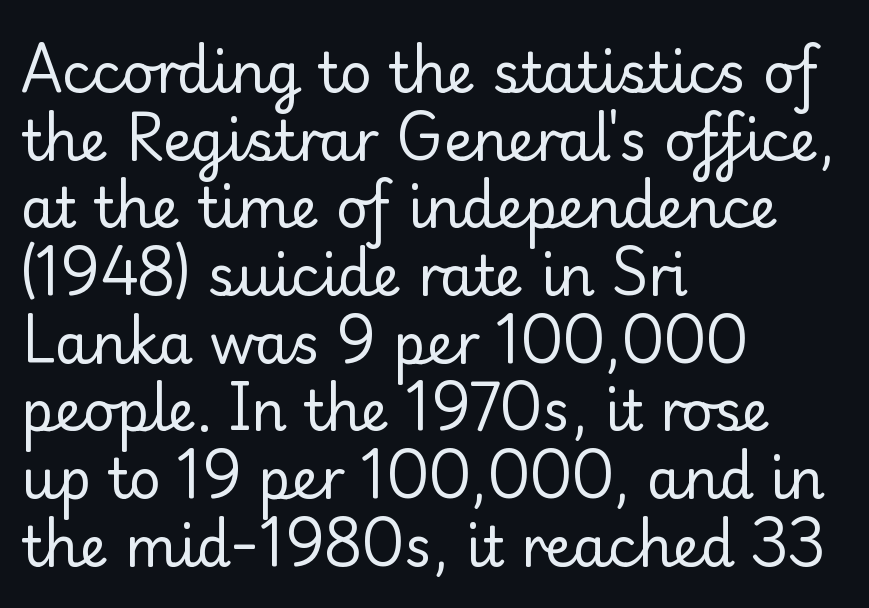
These glyphs show unthickened strokes, regular width or finer. The gaps between neighbouring characters are ordinary and unremarkable. The font family rendered here belongs to the serif group. You could not count columns in this text — the font is proportionally spaced. Horizontally, the lines are justified to the leading edge only.
